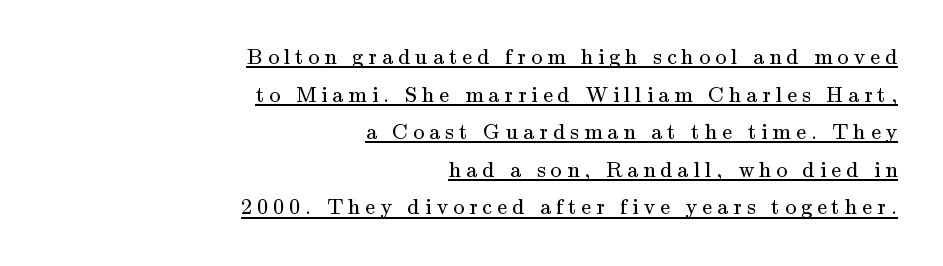
The font's upright variant was chosen for this text. The glyphs are accompanied by a horizontal stroke just below them. You could only call the tracking loose — the letters float apart. All the whitespace from short lines collects on the left. Stroke thickness stays within the range of a standard reading face or lighter.
